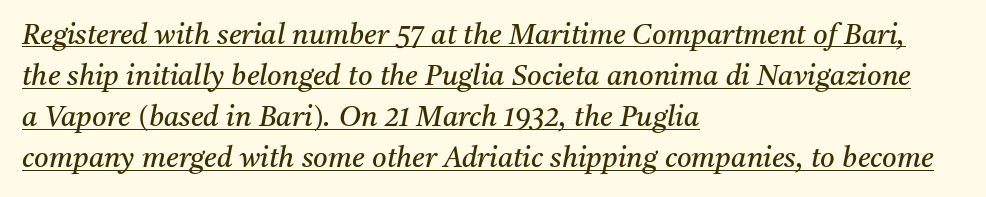
A continuous stroke trails under the words, as in a hyperlink. This block has exactly the height ordinary leading produces. Left-aligned paragraph, ragged on the right. If you drew a line through each stem, it would be angled. The horizontal fit of the characters is conventional and even. The rendering shows small feet on the letterforms — a serif design.
